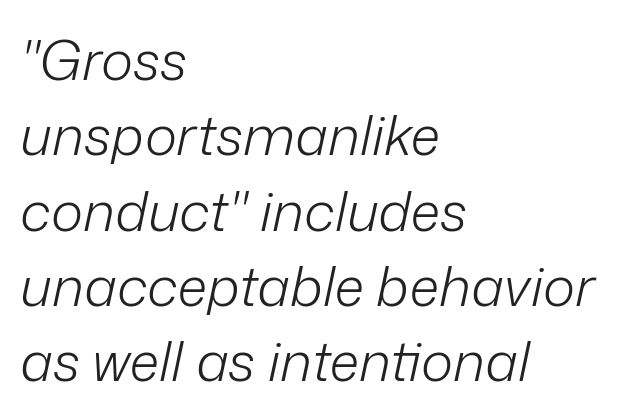
{"italic": "yes", "lean": "right", "slant_degrees": 12, "bold": "no", "weight": "light", "width": "normal", "stroke_contrast": "low", "x_height": "medium", "monospaced": "no", "underline": "no", "align": "left", "line_spacing": "normal", "line_spacing_ratio": 1.37, "letter_spacing": "normal", "letter_spacing_em": 0.0, "glyph_px": 55}
